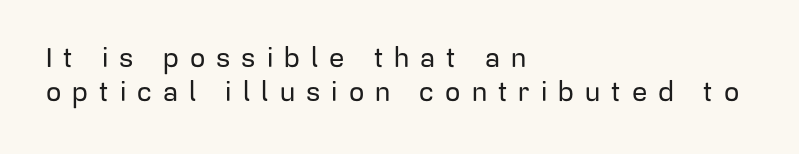
Q: Is the text italic (slanted)? A: No, it is upright.
Q: Is the text underlined? A: No.
Q: How is the paragraph aligned? A: Left-aligned.
Q: Is the spacing between letters normal or unusually wide? A: Unusually wide.
Q: Is the spacing between lines tight, normal or loose? A: Normal.
